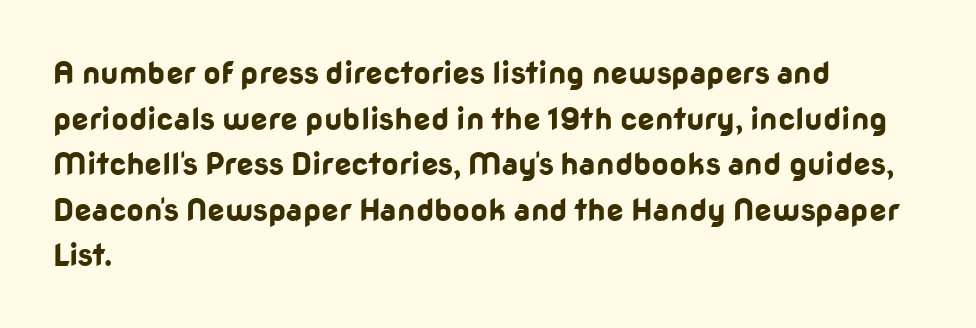
The image shows 31 px bold sans-serif type, upright; set left-aligned, normal line spacing (1.47x), normal letter spacing, not underlined; low stroke contrast and a medium x-height.
